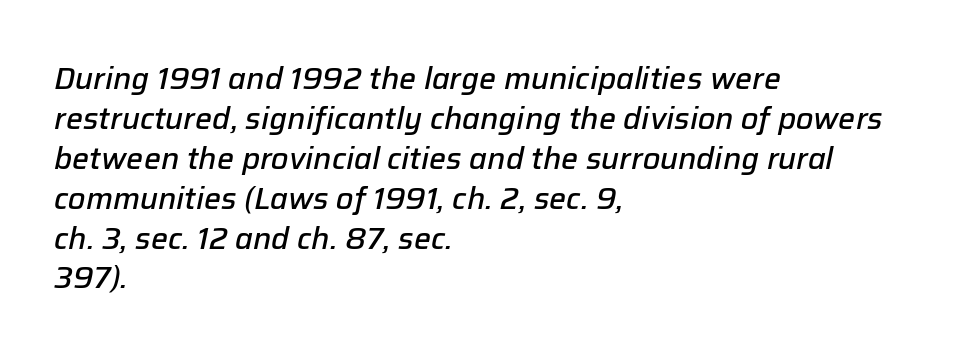
Does extra space separate the letters? No, they use regular spacing. The leading is moderate, giving the passage an even texture. Yep, that's italic — everything's leaning. Leftover space on each line is placed entirely after the last word. The baseline area is clear. Varying glyph widths throughout — classic text-font behaviour.
